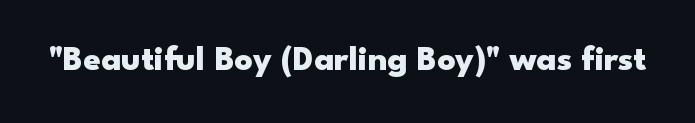
{"serif": "no", "italic": "no", "bold": "yes", "weight": "heavy", "width": "wide", "stroke_contrast": "low", "x_height": "small", "monospaced": "no", "underline": "no", "letter_spacing": "normal", "letter_spacing_em": 0.0, "glyph_px": 35}
